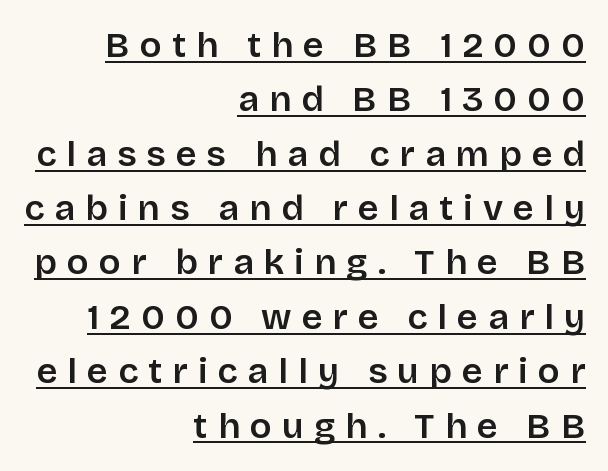
{"serif": "no", "italic": "no", "bold": "semi", "weight": "semibold", "width": "normal", "stroke_contrast": "low", "x_height": "large", "monospaced": "no", "underline": "yes", "align": "right", "line_spacing": "normal", "line_spacing_ratio": 1.51, "letter_spacing": "wide", "letter_spacing_em": 0.28, "glyph_px": 36}
